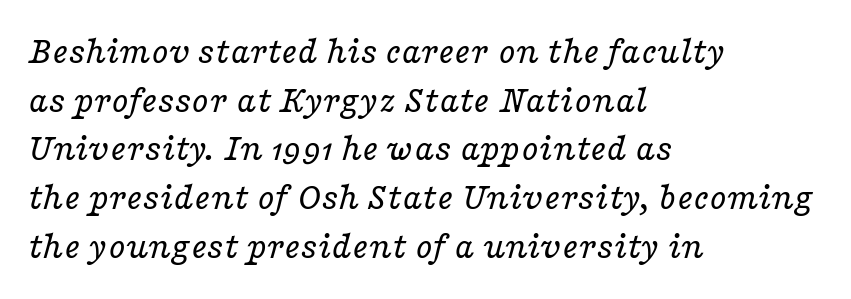
Q: Is the text bold? A: No.
Q: Is the text italic (slanted)? A: Yes, it leans right by about 16 degrees.
Q: Is the typeface a serif or a sans-serif typeface? A: Serif.
Q: Is the text underlined? A: No.
Q: How is the paragraph aligned? A: Left-aligned.
Q: Is the spacing between letters normal or unusually wide? A: Normal.
Q: Is the spacing between lines tight, normal or loose? A: Normal.
Q: Width (condensed, normal, or wide)? A: Wide.
Q: Stroke contrast? A: Low.
Q: x-height? A: Medium.
Q: Monospaced? A: No.
